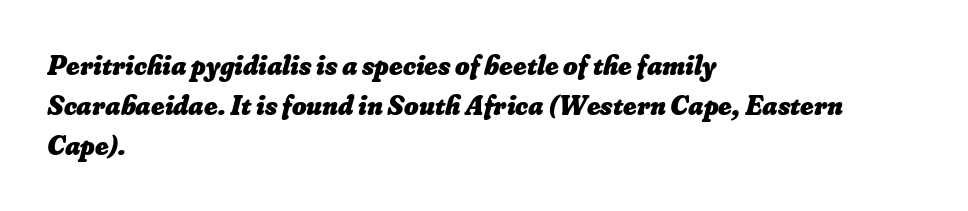
{"bold": "yes", "weight": "heavy", "width": "normal", "stroke_contrast": "low", "x_height": "small", "monospaced": "no", "underline": "no", "align": "left", "line_spacing": "normal", "line_spacing_ratio": 1.43, "letter_spacing": "normal", "letter_spacing_em": 0.0, "glyph_px": 28}
